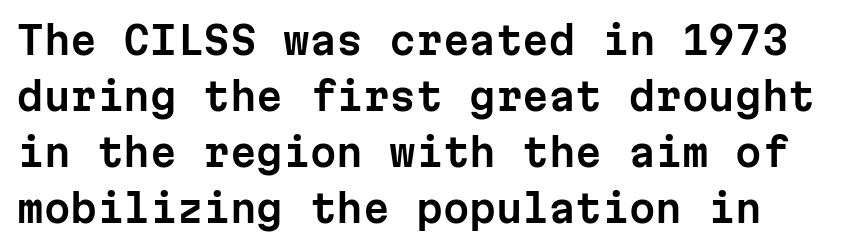
Nobody drew a line under any word here. The font's upright variant was chosen for this text. Is this a fixed-width face? Yes — each glyph sits in an identical cell. The horizontal fit of the characters is conventional and even. Regarding leading, the lines here are spaced in the standard way.
